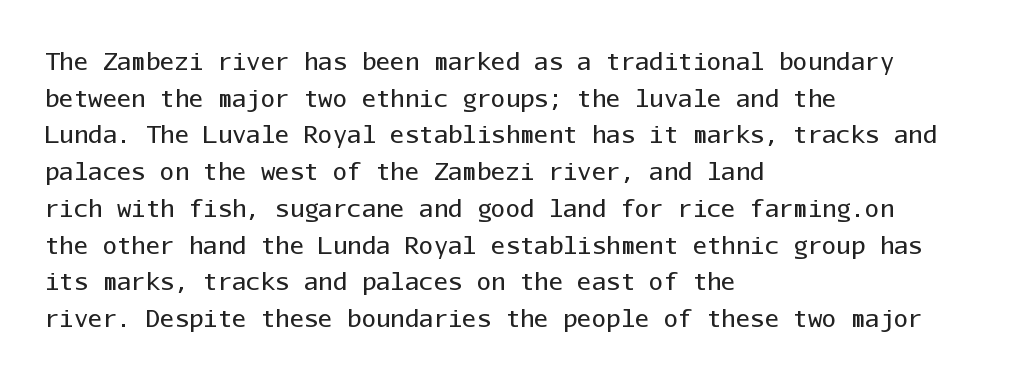
{"italic": "no", "bold": "no", "underline": "no", "align": "left", "line_spacing": "normal", "line_spacing_ratio": 1.53, "letter_spacing": "normal", "letter_spacing_em": 0.0, "glyph_px": 24}
